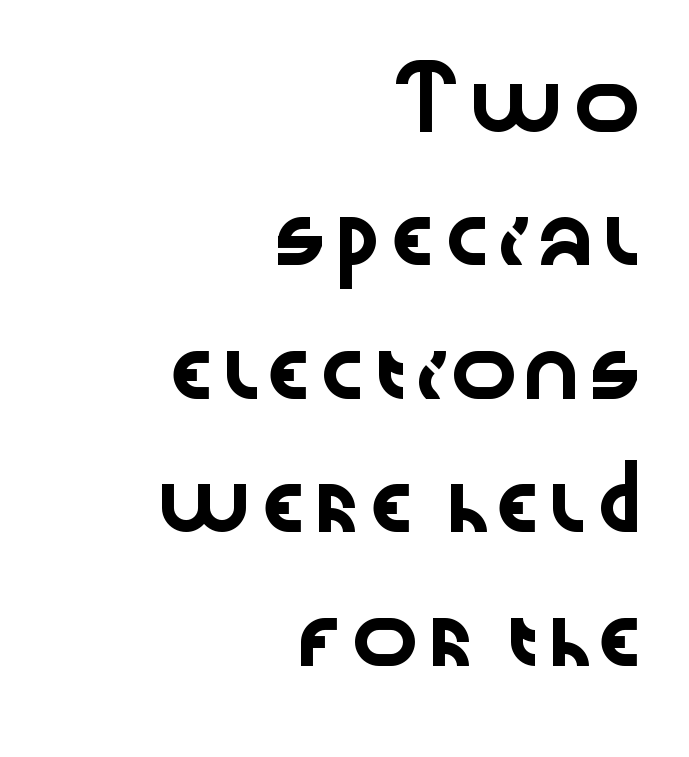
{"serif": "no", "italic": "no", "width": "wide", "stroke_contrast": "low", "x_height": "medium", "monospaced": "no", "underline": "no", "align": "right", "line_spacing": "loose", "line_spacing_ratio": 2.34, "letter_spacing": "normal", "letter_spacing_em": 0.0, "glyph_px": 57}
